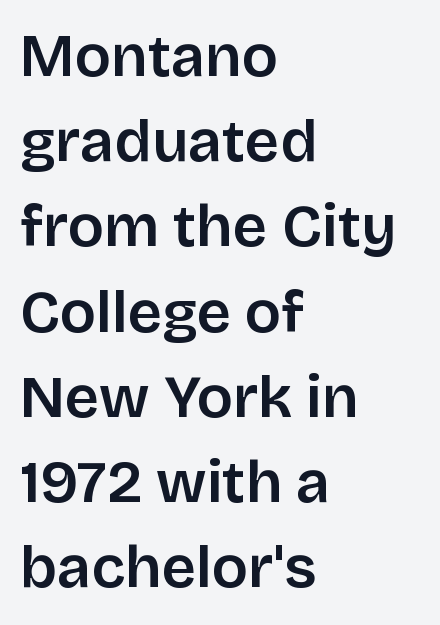
Nope, no serifs anywhere on these letters. The letters advance in unequal steps, a hallmark of proportional type. Every row of glyphs begins at an identical x-position on the left. The type sits square on the baseline with zero lean.
